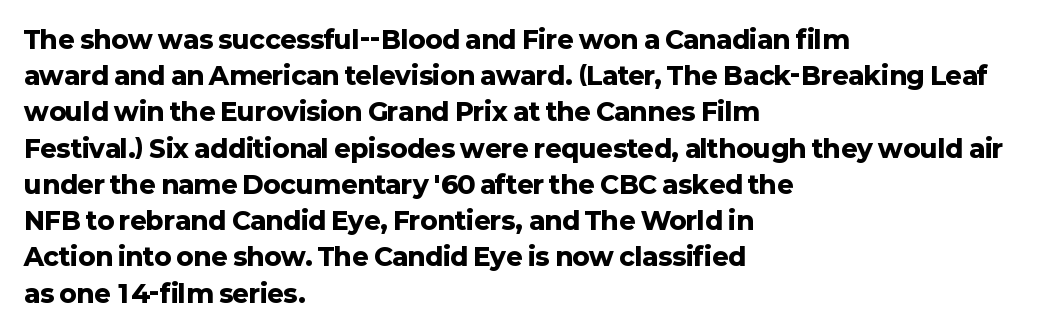
Typesetter's note: full bold, strokes at maximum text heaviness. Rendered with straight, roman letterforms. The line-height multiplier appears to be the usual default. Words appear dense and cohesive because spacing is normal. A student would call this left alignment; a typographer would say flush left, rag right. The baseline area is clear.
